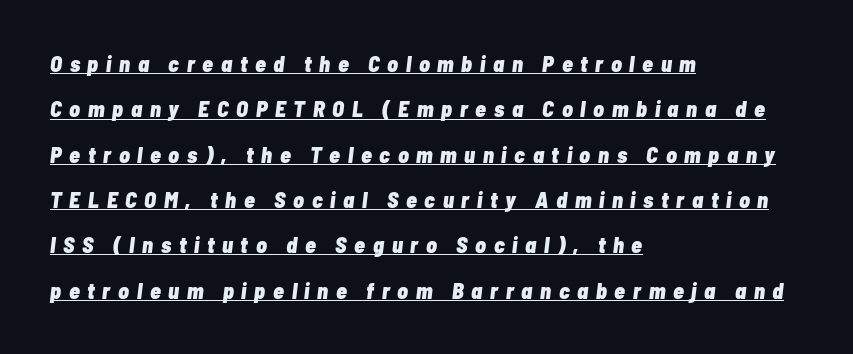
Q: Is the text bold? A: Yes.
Q: Is the text italic (slanted)? A: Yes, it leans right by about 7 degrees.
Q: Is the text underlined? A: Yes.
Q: How is the paragraph aligned? A: Left-aligned.
Q: Is the spacing between letters normal or unusually wide? A: Unusually wide.
Q: Is the spacing between lines tight, normal or loose? A: Loose.
